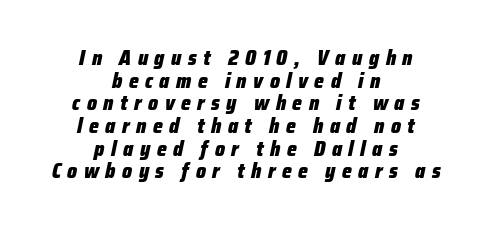
The image shows 21 px bold type, italic (leaning right); set centered, tight line spacing (1.08x), unusually wide letter spacing (+0.31 em), not underlined.
